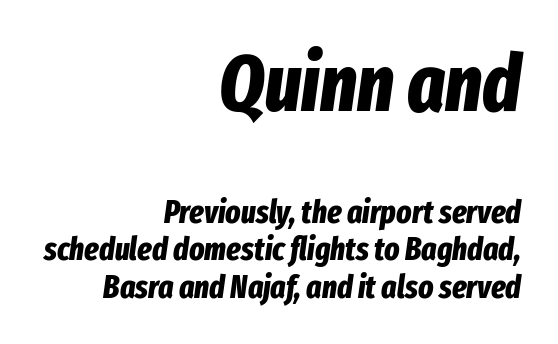
The image shows 79 px bold, condensed type, italic (leaning right); set right-aligned, line spacing 1.17x, normal letter spacing, not underlined; the first (top) block is 2.47x larger; low stroke contrast and a medium x-height.
